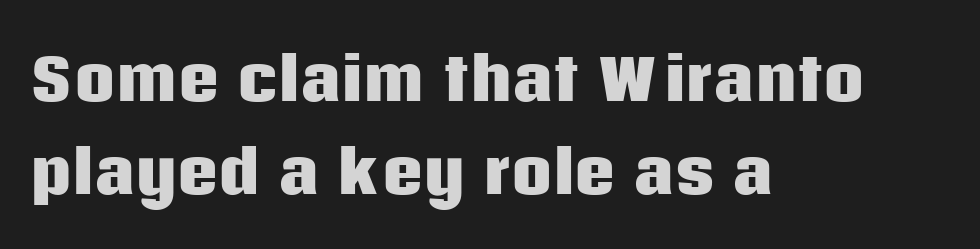
{"serif": "no", "italic": "no", "bold": "yes", "weight": "heavy", "width": "normal", "stroke_contrast": "low", "x_height": "large", "monospaced": "no", "underline": "no", "align": "left", "line_spacing": "normal", "line_spacing_ratio": 1.64, "letter_spacing": "normal", "letter_spacing_em": 0.0, "glyph_px": 57}
